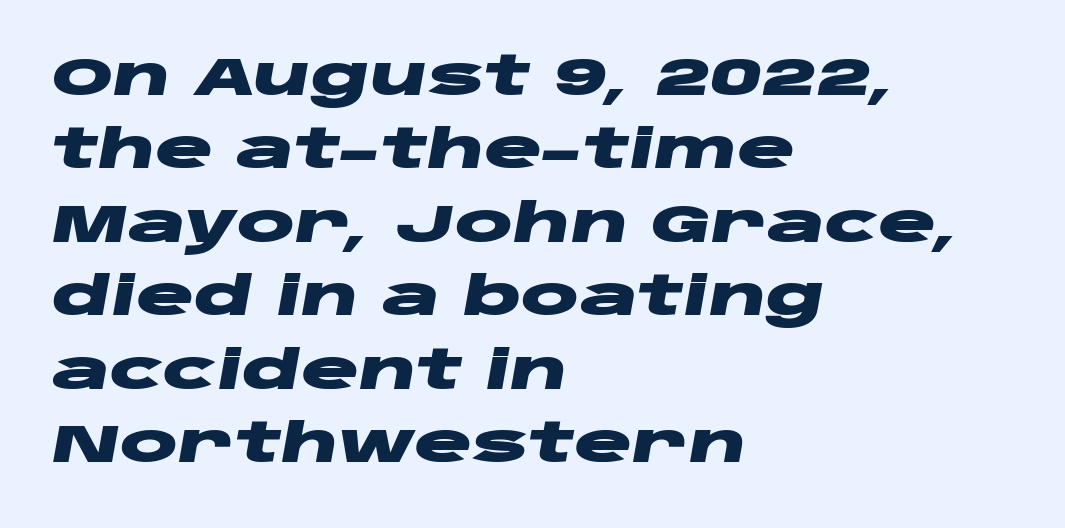
The image shows 54 px heavy, wide type, italic (leaning right); set left-aligned, normal line spacing (1.36x), normal letter spacing, not underlined; low stroke contrast and a large x-height.
